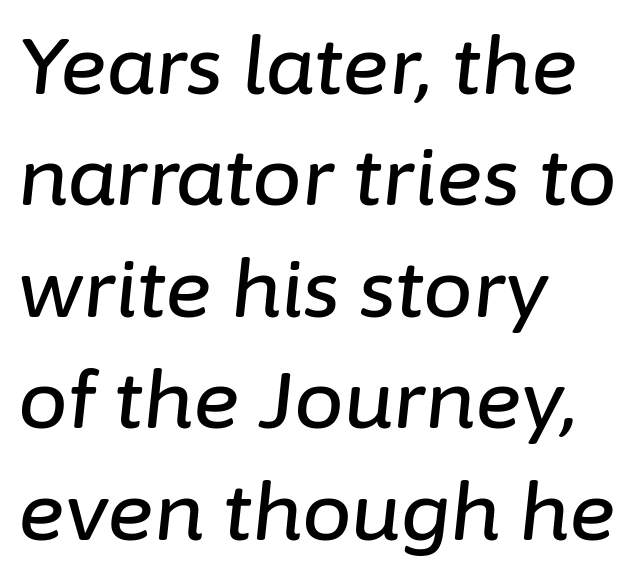
The image shows 79 px text type, italic (leaning right); set left-aligned, normal line spacing (1.41x), normal letter spacing, not underlined; low stroke contrast and a medium x-height.
